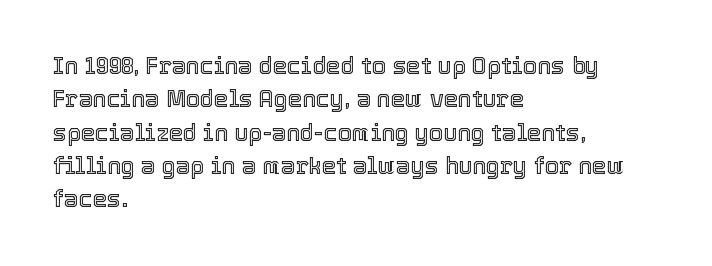
Q: Is the text italic (slanted)? A: No, it is upright.
Q: Is the text underlined? A: No.
Q: How is the paragraph aligned? A: Left-aligned.
Q: Is the spacing between letters normal or unusually wide? A: Normal.
Q: Is the spacing between lines tight, normal or loose? A: Normal.
